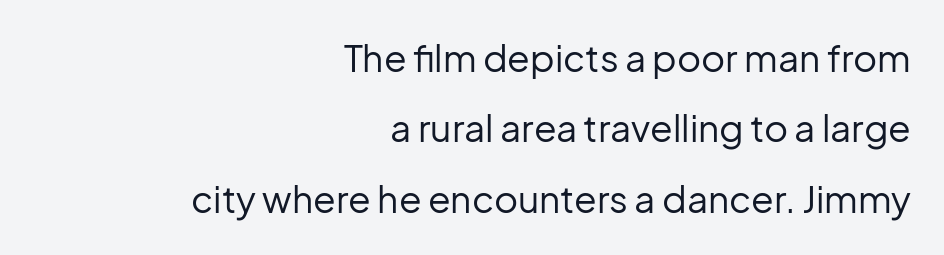
The image shows 37 px regular-weight sans-serif type, upright; set right-aligned, loose line spacing (1.9x), normal letter spacing, not underlined; low stroke contrast and a medium x-height.
